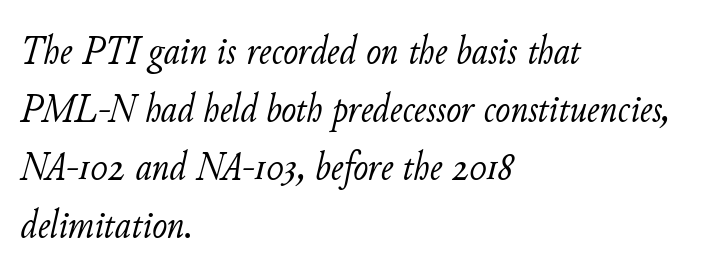
The image shows 40 px light type, italic (leaning right); set left-aligned, normal line spacing (1.45x), normal letter spacing, not underlined; low stroke contrast and a small x-height.
